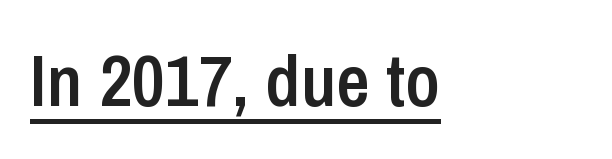
The image shows 73 px semibold, condensed sans-serif type, upright; set left-aligned, normal letter spacing, underlined; low stroke contrast and a medium x-height.
